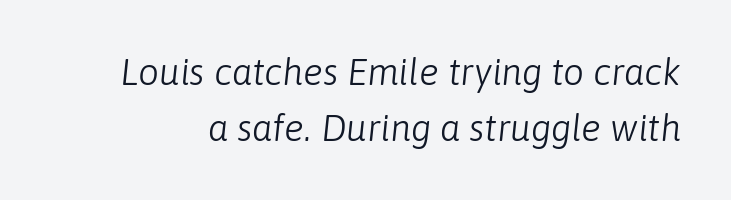
The strip under each line holds only bare page. The passage shown is not bold in any degree. The passage shown leans; its letterforms are oblique. You could not count columns in this text — the font is proportionally spaced.
